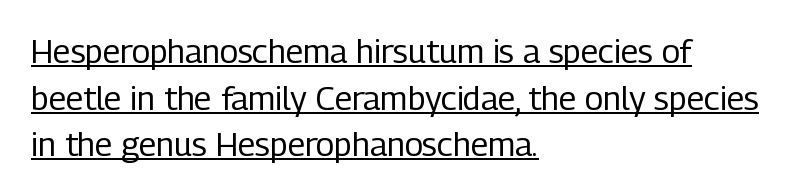
{"serif": "no", "italic": "no", "bold": "no", "weight": "regular", "width": "condensed", "stroke_contrast": "low", "x_height": "medium", "monospaced": "no", "underline": "yes", "align": "left", "line_spacing": "normal", "line_spacing_ratio": 1.41, "letter_spacing": "normal", "letter_spacing_em": 0.0, "glyph_px": 33}
